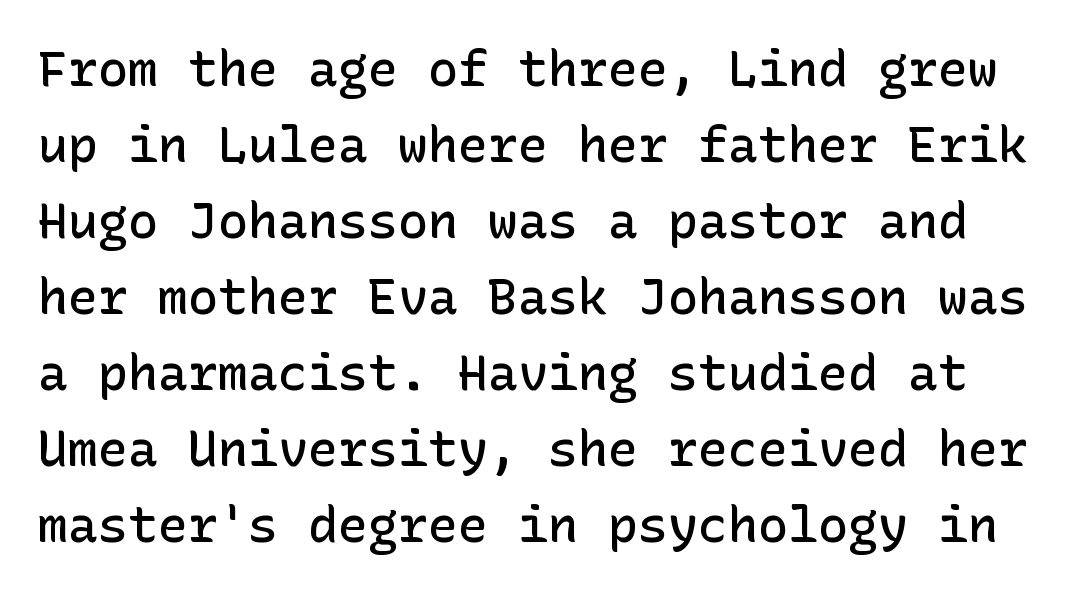
Q: Is the text bold? A: Semi-bold.
Q: Is the text italic (slanted)? A: No, it is upright.
Q: Is the typeface a serif or a sans-serif typeface? A: Sans-serif.
Q: Is the text underlined? A: No.
Q: Is the spacing between letters normal or unusually wide? A: Normal.
Q: Is the spacing between lines tight, normal or loose? A: Normal.
Q: Width (condensed, normal, or wide)? A: Normal.
Q: Stroke contrast? A: Low.
Q: x-height? A: Medium.
